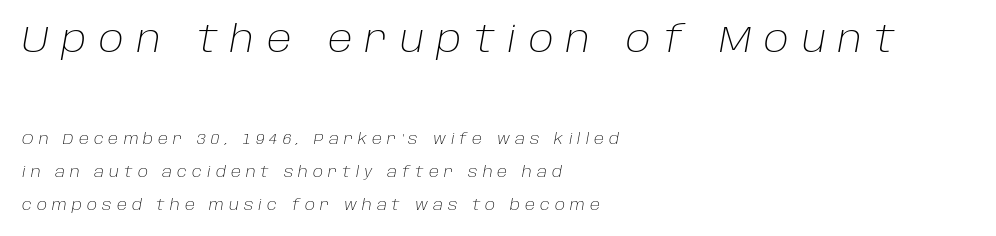
Q: Is the text bold? A: No.
Q: Is the text italic (slanted)? A: Yes, it leans right by about 10 degrees.
Q: Is the text underlined? A: No.
Q: How is the paragraph aligned? A: Left-aligned.
Q: Is the spacing between letters normal or unusually wide? A: Unusually wide.
Q: Is the spacing between lines tight, normal or loose? A: Loose.
Q: Which block of text is set in a larger size, the first (top) or the second (bottom)? A: The first (top) one.
Q: Width (condensed, normal, or wide)? A: Normal.
Q: Stroke contrast? A: Low.
Q: x-height? A: Large.
Q: Monospaced? A: No.
